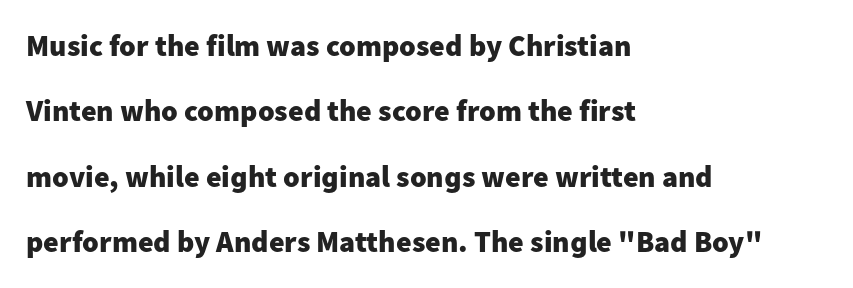
Is there much room between lines? Yes — plenty of vertical air separates them. Unlike italic type, these characters show no tilt at all. The passage shown is typed in a proportional face where columns would drift. Does the copy run flush right? No — it runs flush left. Heft: maximum for text — a bold. Glance below the letters and you will spot only blank space.
